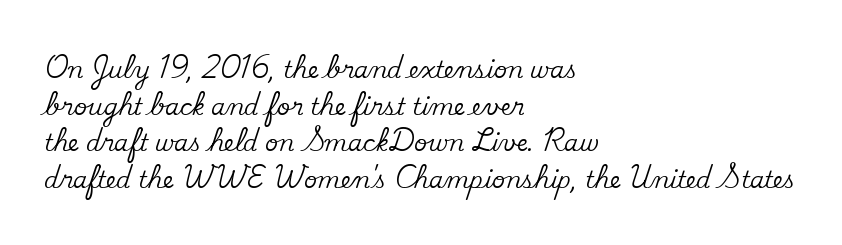
Notice how the passage keeps a crisp vertical edge on the left only. A typesetter would call this leading conventional body-copy spacing. Is the letter spacing exaggerated? No — it looks like the ordinary default.
